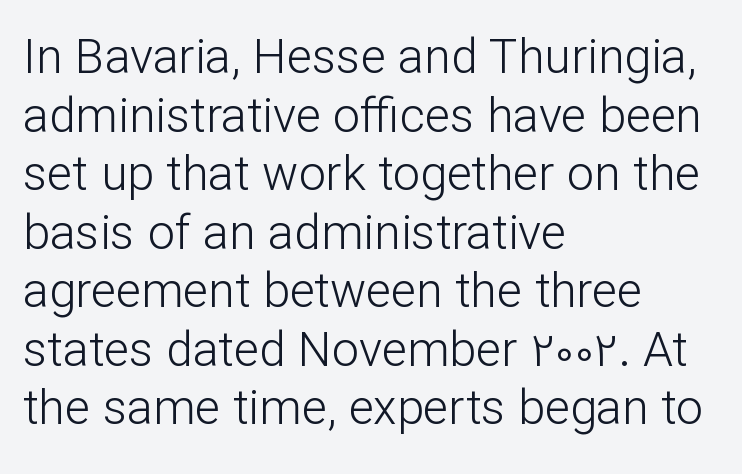
Q: Is the text bold? A: No.
Q: Is the text italic (slanted)? A: No, it is upright.
Q: Is the typeface a serif or a sans-serif typeface? A: Sans-serif.
Q: Is the text underlined? A: No.
Q: How is the paragraph aligned? A: Left-aligned.
Q: Is the spacing between letters normal or unusually wide? A: Normal.
Q: Width (condensed, normal, or wide)? A: Normal.
Q: Stroke contrast? A: Low.
Q: x-height? A: Medium.
Q: Monospaced? A: No.
